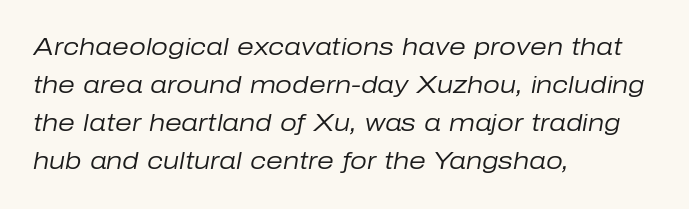
The face used here is rendered with its standard letterfit. Short and long lines alike share a common starting point at left. A typesetter would mark this as italic. The face looks like a standard text weight, possibly lighter. Underlining? Definitely not there. Interline gaps are of average width in this sample.
